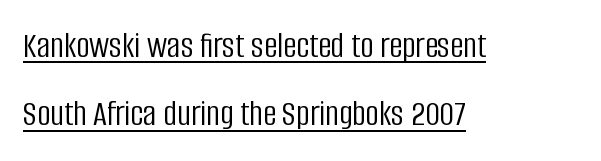
Q: Is the text bold? A: No.
Q: Is the text italic (slanted)? A: No, it is upright.
Q: Is the typeface a serif or a sans-serif typeface? A: Sans-serif.
Q: Is the text underlined? A: Yes.
Q: How is the paragraph aligned? A: Left-aligned.
Q: Is the spacing between letters normal or unusually wide? A: Normal.
Q: Width (condensed, normal, or wide)? A: Condensed.
Q: Stroke contrast? A: Low.
Q: x-height? A: Large.
Q: Monospaced? A: No.
